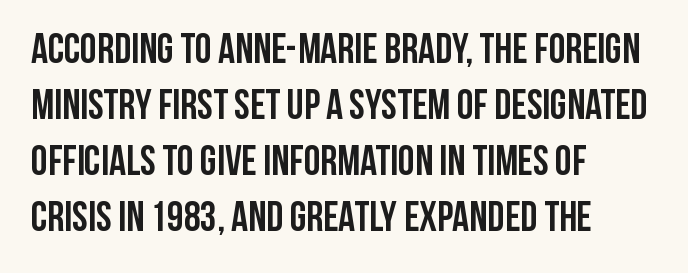
Grotesque or geometric, the face here clearly has no serifs. Words appear dense and cohesive because spacing is normal. Nobody drew a line under any word here. These lines sit exactly where default settings would place them. Posture: vertical. Each glyph is drawn with heavy, bold strokes.
